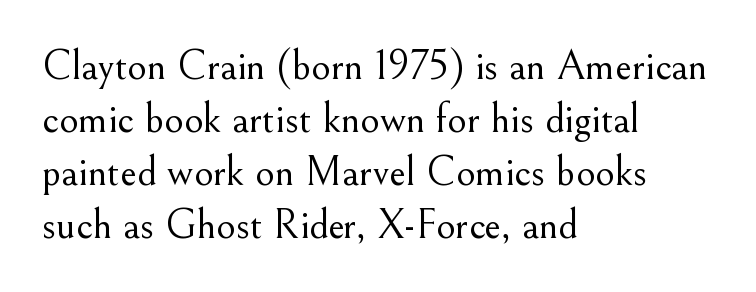
Q: Is the text bold? A: No.
Q: Is the text italic (slanted)? A: No, it is upright.
Q: Is the typeface a serif or a sans-serif typeface? A: Serif.
Q: Is the text underlined? A: No.
Q: How is the paragraph aligned? A: Left-aligned.
Q: Is the spacing between letters normal or unusually wide? A: Normal.
Q: Is the spacing between lines tight, normal or loose? A: Normal.
Q: Width (condensed, normal, or wide)? A: Normal.
Q: Stroke contrast? A: Medium.
Q: x-height? A: Small.
Q: Monospaced? A: No.
